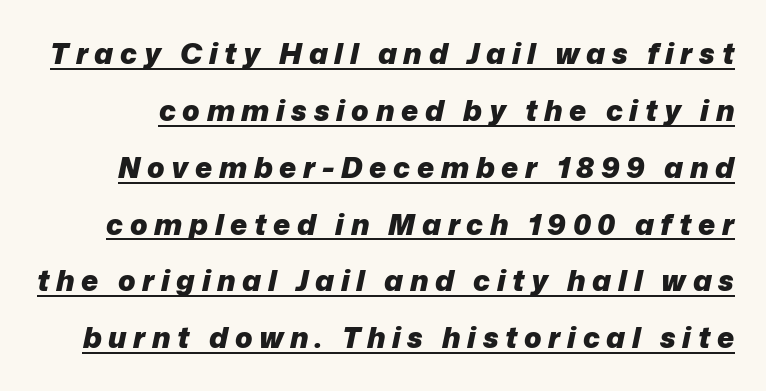
Q: Is the text bold? A: Yes.
Q: Is the text italic (slanted)? A: Yes, it leans right by about 12 degrees.
Q: Is the text underlined? A: Yes.
Q: Is the spacing between letters normal or unusually wide? A: Unusually wide.
Q: Is the spacing between lines tight, normal or loose? A: Loose.
Q: Width (condensed, normal, or wide)? A: Normal.
Q: Stroke contrast? A: Low.
Q: x-height? A: Medium.
Q: Monospaced? A: No.
